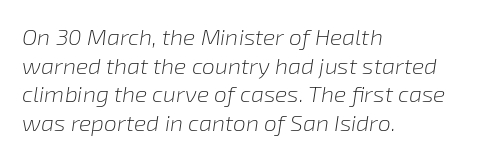
Q: Is the text bold? A: No.
Q: Is the text italic (slanted)? A: Yes, it leans right by about 8 degrees.
Q: Is the text underlined? A: No.
Q: How is the paragraph aligned? A: Left-aligned.
Q: Is the spacing between letters normal or unusually wide? A: Normal.
